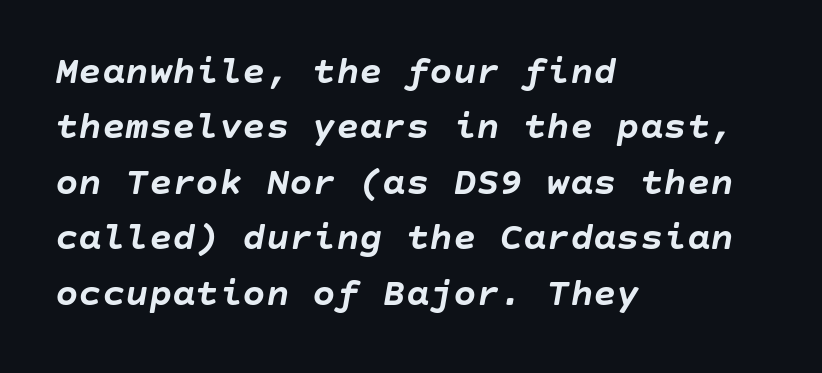
Italic? Definitely — the glyphs are oblique. Its strokes are broad and dark, the hallmark of bold type. The rendering keeps characters at their native spacing. Interline gaps are of average width in this sample.
